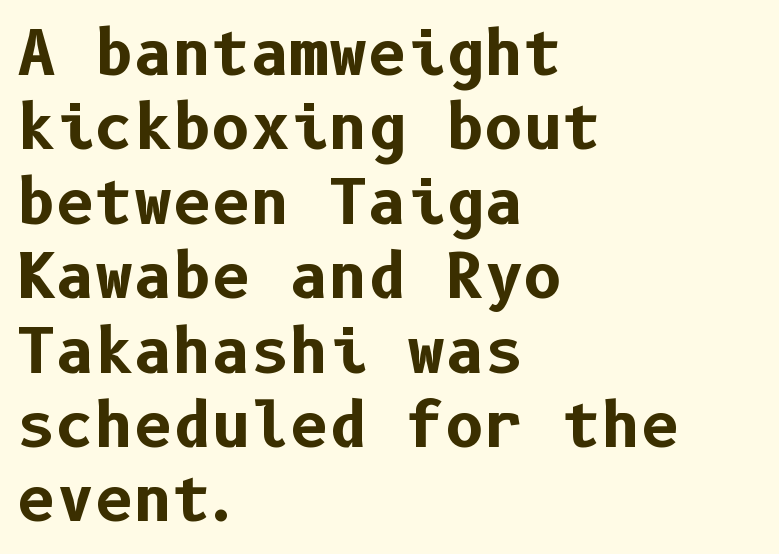
Q: Is the text bold? A: Yes.
Q: Is the text italic (slanted)? A: No, it is upright.
Q: Is the typeface a serif or a sans-serif typeface? A: Sans-serif.
Q: Is the text underlined? A: No.
Q: How is the paragraph aligned? A: Left-aligned.
Q: Is the spacing between letters normal or unusually wide? A: Normal.
Q: Width (condensed, normal, or wide)? A: Normal.
Q: Stroke contrast? A: Low.
Q: x-height? A: Medium.
